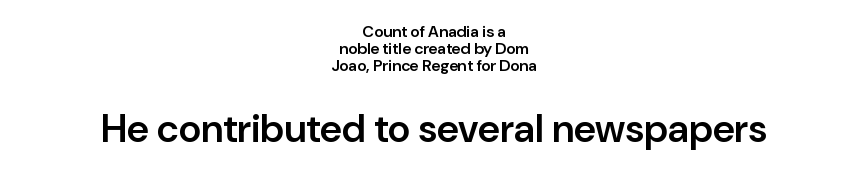
Q: Is the text bold? A: Semi-bold.
Q: Is the text italic (slanted)? A: No, it is upright.
Q: Is the typeface a serif or a sans-serif typeface? A: Sans-serif.
Q: Is the text underlined? A: No.
Q: How is the paragraph aligned? A: Centered.
Q: Is the spacing between letters normal or unusually wide? A: Normal.
Q: Is the spacing between lines tight, normal or loose? A: Tight.
Q: Which block of text is set in a larger size, the first (top) or the second (bottom)? A: The second (bottom) one.
Q: Width (condensed, normal, or wide)? A: Normal.
Q: Stroke contrast? A: Low.
Q: x-height? A: Medium.
Q: Monospaced? A: No.
